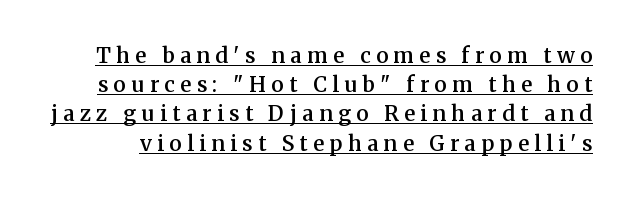
Q: Is the text bold? A: Semi-bold.
Q: Is the text italic (slanted)? A: No, it is upright.
Q: Is the text underlined? A: Yes.
Q: Is the spacing between letters normal or unusually wide? A: Unusually wide.
Q: Is the spacing between lines tight, normal or loose? A: Normal.
